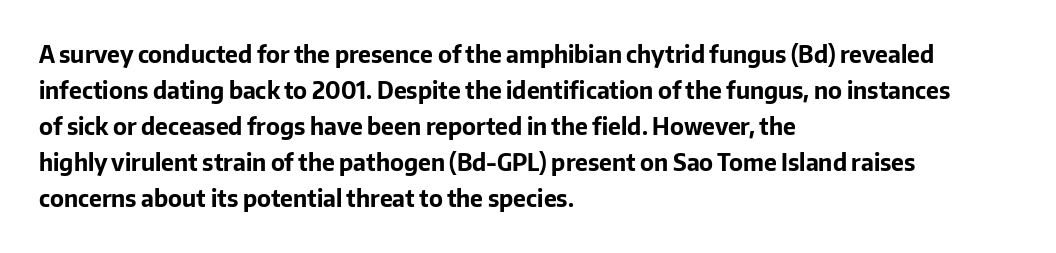
The image shows 23 px bold type, upright; set left-aligned, normal line spacing (1.57x), normal letter spacing, not underlined.
